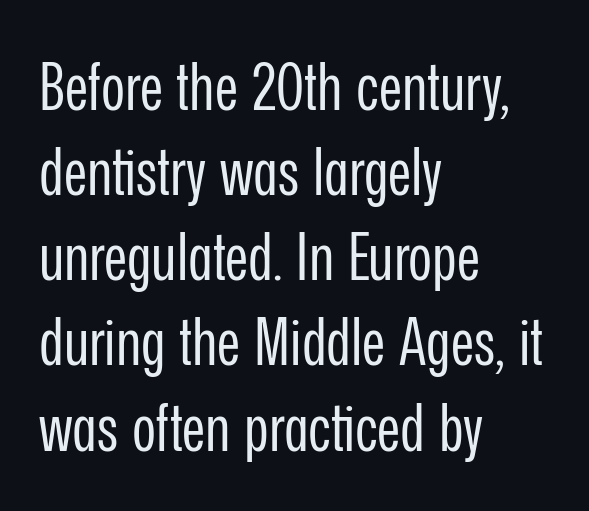
{"serif": "no", "italic": "no", "bold": "no", "weight": "regular", "width": "condensed", "stroke_contrast": "low", "x_height": "medium", "monospaced": "no", "underline": "no", "align": "left", "line_spacing": "normal", "line_spacing_ratio": 1.31, "letter_spacing": "normal", "letter_spacing_em": 0.0, "glyph_px": 65}
